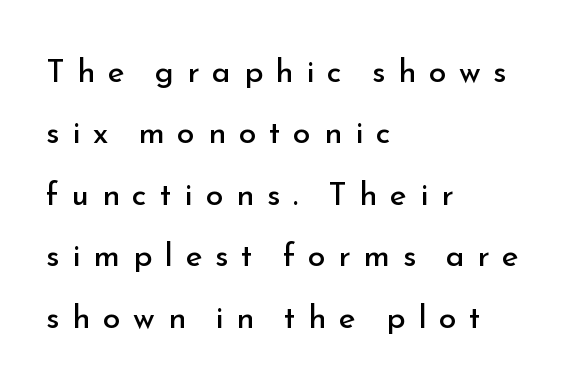
The lines in this sample share a left origin and differ only in where they stop. If you drew a line through each stem, it would be perfectly vertical. Here the designer chose a conventional face with non-uniform glyph widths. A typesetter would label this face a sans. Vertically, the passage feels expansive, rows floating well apart. Bare-footed words on every line.
